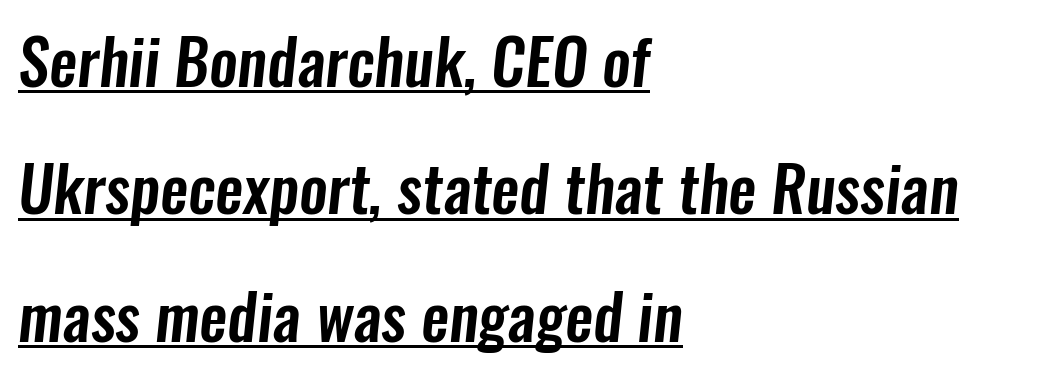
Varying glyph widths throughout — classic text-font behaviour. Whoever set this chose breathing room over compactness in the vertical rhythm. Left-aligned paragraph, ragged on the right. Honestly, the letter spacing is just normal — you wouldn't notice it. To sum up the face: it is a sans, with no serifs.
